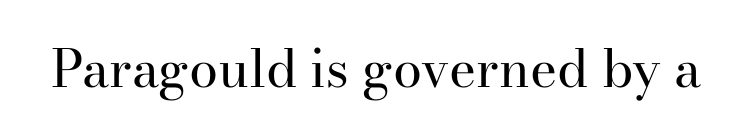
Q: Is the text bold? A: No.
Q: Is the text italic (slanted)? A: No, it is upright.
Q: Is the typeface a serif or a sans-serif typeface? A: Serif.
Q: Is the text underlined? A: No.
Q: Is the spacing between letters normal or unusually wide? A: Normal.
Q: Width (condensed, normal, or wide)? A: Normal.
Q: Stroke contrast? A: High.
Q: x-height? A: Small.
Q: Monospaced? A: No.
